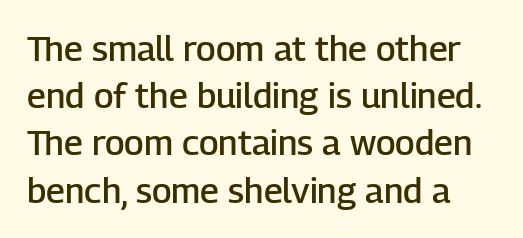
The rows are spaced the way most documents space them. Each letter keeps its own natural width here, so spacing adapts to shape. You could call the tracking neutral — neither tight nor loose. A clean baseline with only descenders dipping below it. Unlike a traditional serif, this face leaves its strokes unadorned.
